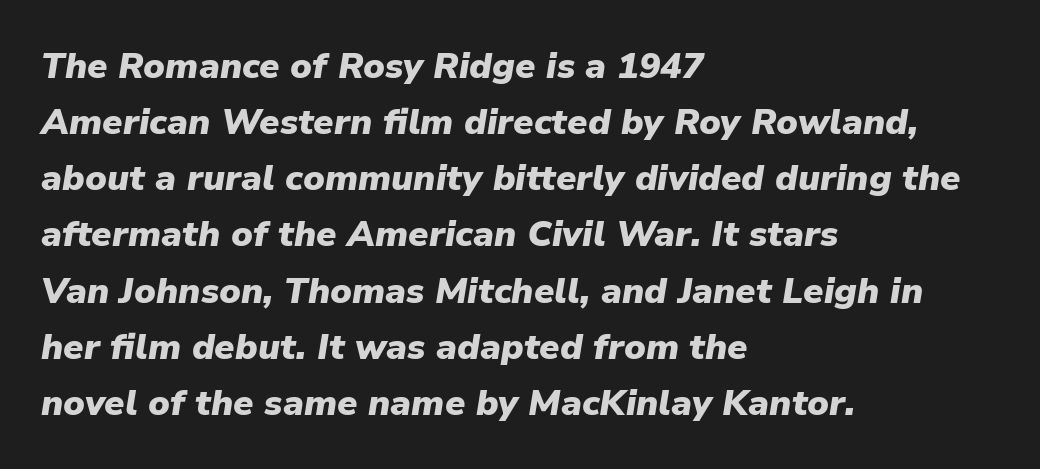
The line texture is even and compact thanks to regular tracking. Do the characters align in a grid? No, the font is proportional. Tall strokes in this sample are angled rather than plumb. The rendering uses a moderate line-height, typical for paragraphs. Strokes here are thick enough to call this a true bold. Descenders hang freely into open space.
